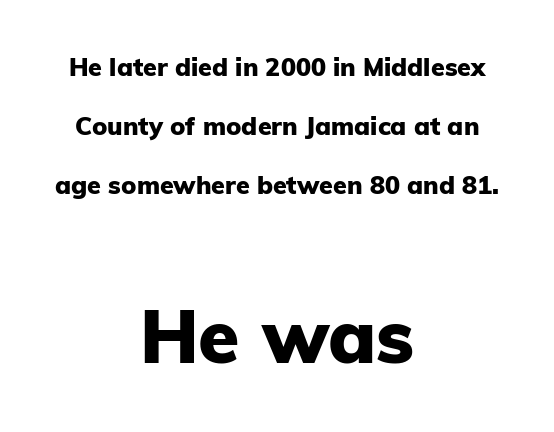
The image shows 75 px heavy sans-serif type, upright; set centered, loose line spacing (2.36x), normal letter spacing, not underlined; the second (bottom) block is 3.0x larger; low stroke contrast and a medium x-height.
